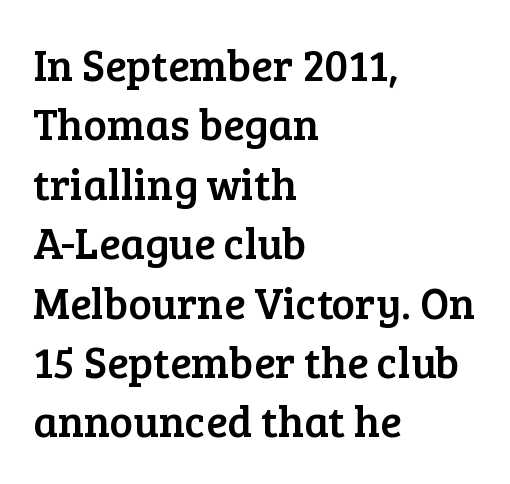
{"serif": "yes", "italic": "no", "width": "normal", "stroke_contrast": "low", "x_height": "medium", "monospaced": "no", "underline": "no", "align": "left", "line_spacing": "normal", "line_spacing_ratio": 1.35, "letter_spacing": "normal", "letter_spacing_em": 0.0, "glyph_px": 44}
